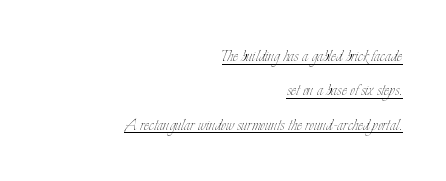
The compositor pushed each line to the right boundary. Stems here are at most as thick as an everyday book face. What decoration does the sample have? An underline.
